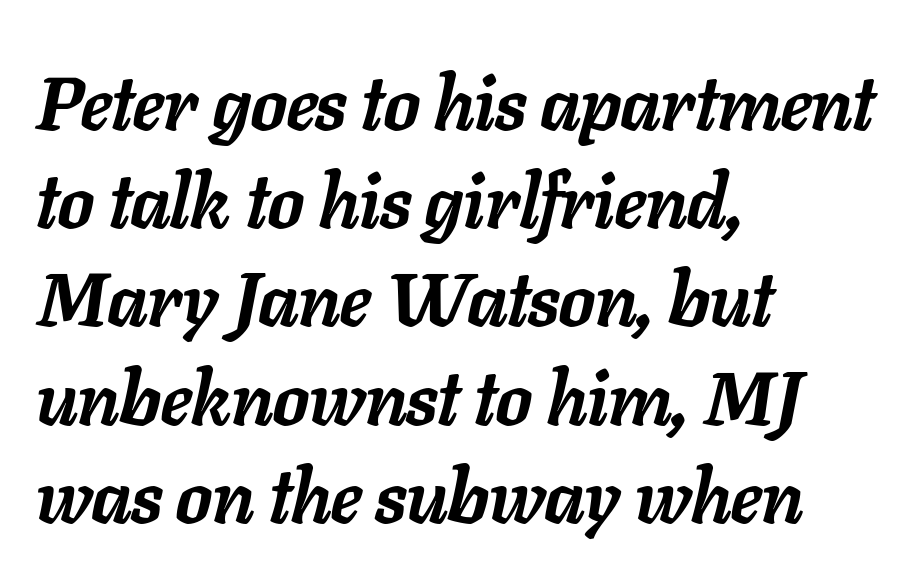
The image shows 75 px semibold type, italic (leaning right); set left-aligned, normal line spacing (1.31x), normal letter spacing, not underlined; low stroke contrast and a medium x-height.
